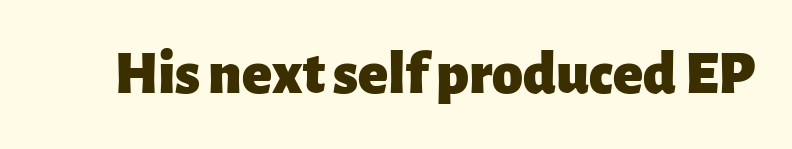
Letters rest on an invisible, unmarked baseline. This is the regular roman posture of the typeface. Heavy-handed strokes throughout: this text is bold. The letters sit at their default tracking, neither squeezed nor spread. Note the varied advance widths — an 'i' is clearly narrower than an 'm'. The font family rendered here belongs to the sans-serif group.
